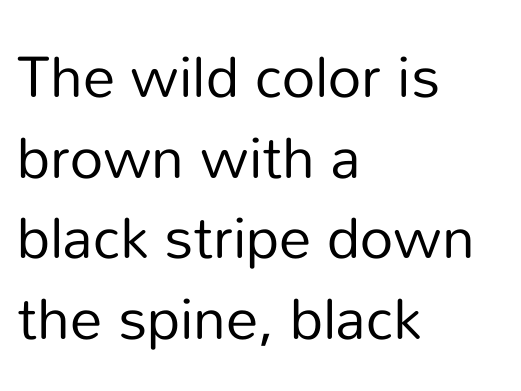
{"serif": "no", "italic": "no", "bold": "no", "weight": "regular", "width": "normal", "stroke_contrast": "low", "x_height": "medium", "monospaced": "no", "underline": "no", "align": "left", "line_spacing": "normal", "line_spacing_ratio": 1.39, "letter_spacing": "normal", "letter_spacing_em": 0.0, "glyph_px": 58}
